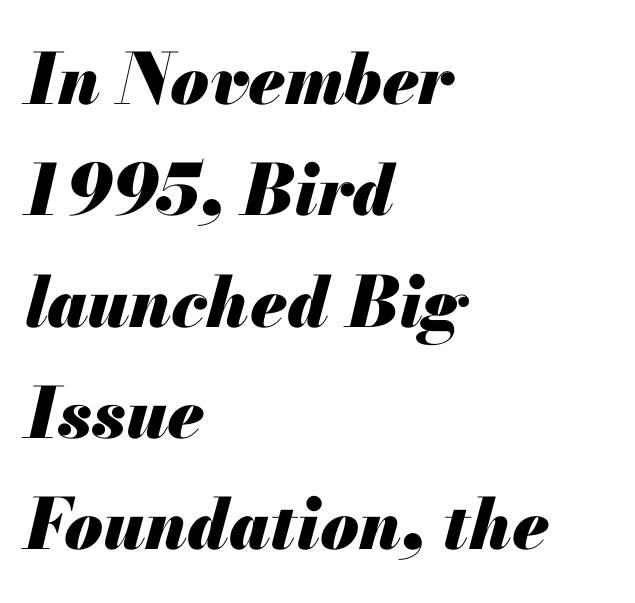
Left-aligned paragraph, ragged on the right. A bare baseline throughout the passage. The characters look thick and weighty, a clear bold. Think of a printed novel: that variable character pitch is what you see here. Slant detected: the letters are inclined. The rendering keeps characters at their native spacing.
